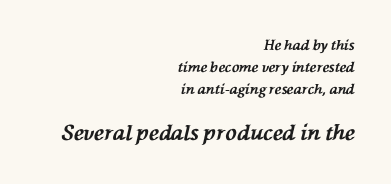
Q: Is the text bold? A: Yes.
Q: Is the text italic (slanted)? A: Yes, it leans left by about 76 degrees.
Q: Is the text underlined? A: No.
Q: How is the paragraph aligned? A: Right-aligned.
Q: Is the spacing between letters normal or unusually wide? A: Normal.
Q: Is the spacing between lines tight, normal or loose? A: Normal.
Q: Which block of text is set in a larger size, the first (top) or the second (bottom)? A: The second (bottom) one.
